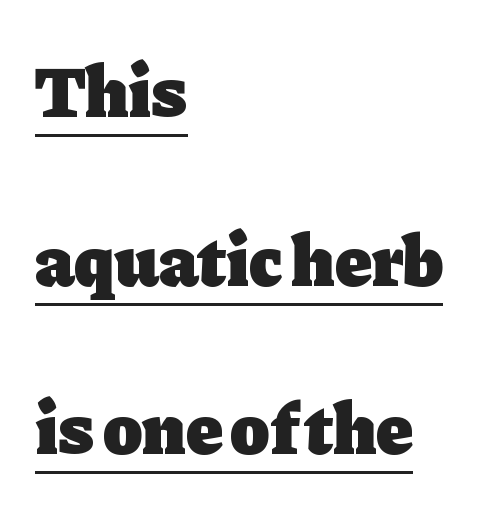
The image shows 73 px heavy serif type, upright; set left-aligned, loose line spacing (2.31x), normal letter spacing, underlined; low stroke contrast and a medium x-height.
